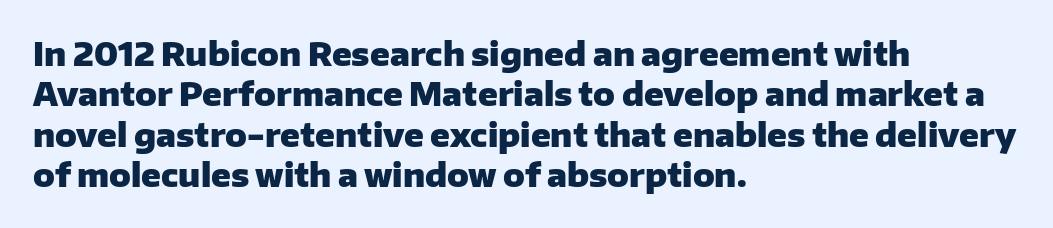
Q: Is the text bold? A: Yes.
Q: Is the text italic (slanted)? A: No, it is upright.
Q: Is the typeface a serif or a sans-serif typeface? A: Sans-serif.
Q: Is the text underlined? A: No.
Q: How is the paragraph aligned? A: Left-aligned.
Q: Is the spacing between letters normal or unusually wide? A: Normal.
Q: Is the spacing between lines tight, normal or loose? A: Normal.
Q: Width (condensed, normal, or wide)? A: Normal.
Q: Stroke contrast? A: Low.
Q: x-height? A: Medium.
Q: Monospaced? A: No.
